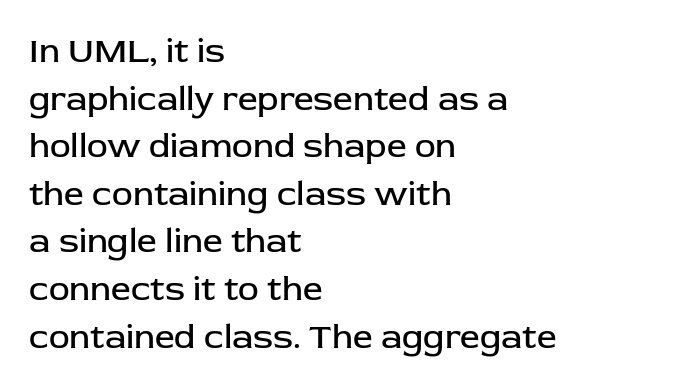
The passage shown is not underscored anywhere. Is the letter spacing exaggerated? No — it looks like the ordinary default. The face used here is proportionally spaced, like ordinary book or web type. Stems and bowls with no extra thickness — not bold.
